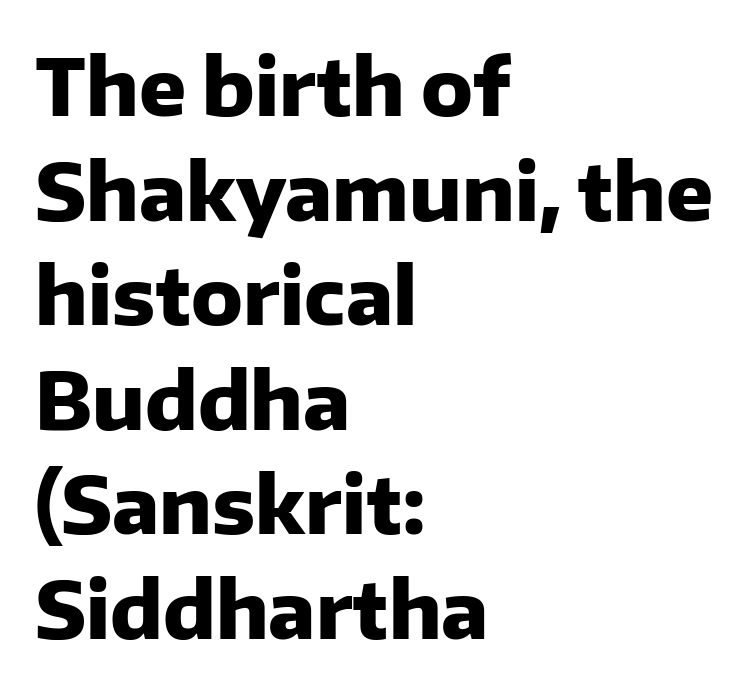
{"serif": "no", "italic": "no", "bold": "yes", "weight": "heavy", "width": "normal", "stroke_contrast": "low", "x_height": "medium", "monospaced": "no", "underline": "no", "align": "left", "line_spacing": "normal", "line_spacing_ratio": 1.34, "letter_spacing": "normal", "letter_spacing_em": 0.0, "glyph_px": 78}
